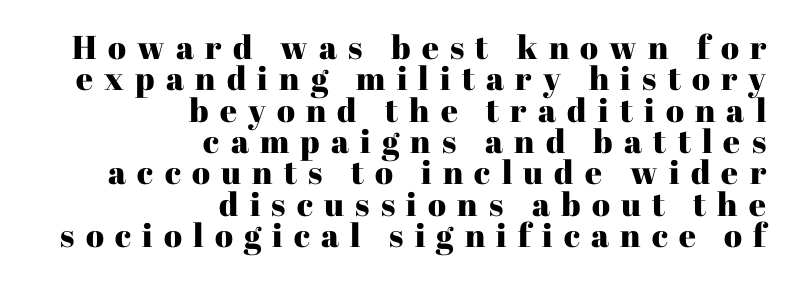
Q: Is the text italic (slanted)? A: No, it is upright.
Q: Is the typeface a serif or a sans-serif typeface? A: Serif.
Q: Is the text underlined? A: No.
Q: How is the paragraph aligned? A: Right-aligned.
Q: Is the spacing between letters normal or unusually wide? A: Unusually wide.
Q: Is the spacing between lines tight, normal or loose? A: Tight.
Q: Width (condensed, normal, or wide)? A: Normal.
Q: Stroke contrast? A: High.
Q: x-height? A: Medium.
Q: Monospaced? A: No.
